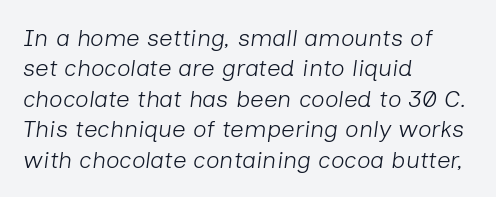
Q: Is the text bold? A: No.
Q: Is the text italic (slanted)? A: Yes, it leans right by about 7 degrees.
Q: Is the text underlined? A: No.
Q: How is the paragraph aligned? A: Left-aligned.
Q: Is the spacing between letters normal or unusually wide? A: Normal.
Q: Is the spacing between lines tight, normal or loose? A: Normal.
